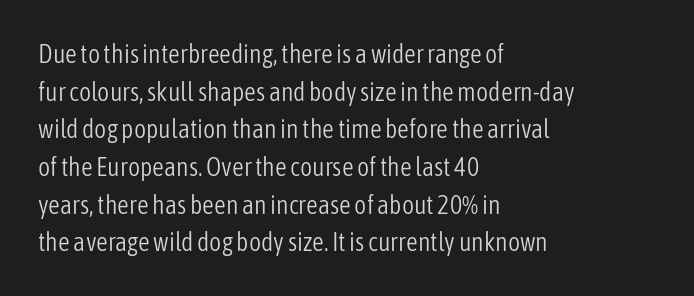
Q: Is the text bold? A: No.
Q: Is the text italic (slanted)? A: No, it is upright.
Q: Is the text underlined? A: No.
Q: How is the paragraph aligned? A: Left-aligned.
Q: Is the spacing between letters normal or unusually wide? A: Normal.
Q: Is the spacing between lines tight, normal or loose? A: Normal.
